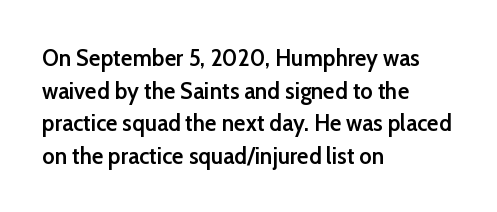
Q: Is the text bold? A: Semi-bold.
Q: Is the text italic (slanted)? A: No, it is upright.
Q: Is the text underlined? A: No.
Q: How is the paragraph aligned? A: Left-aligned.
Q: Is the spacing between letters normal or unusually wide? A: Normal.
Q: Is the spacing between lines tight, normal or loose? A: Normal.
